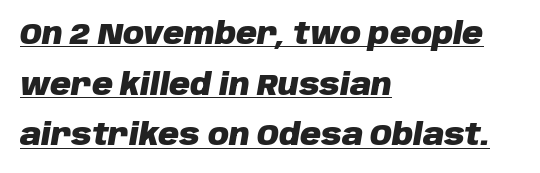
The letterforms sit shoulder to shoulder at normal distance. The face used here appears with an underline applied. The typesetting leans heavy: a genuine bold. Teacher's note: observe the even left margin — that is flush-left alignment.
